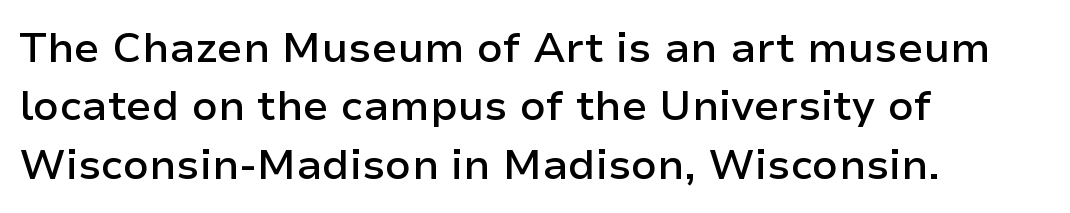
Q: Is the text bold? A: Semi-bold.
Q: Is the text italic (slanted)? A: No, it is upright.
Q: Is the typeface a serif or a sans-serif typeface? A: Sans-serif.
Q: Is the text underlined? A: No.
Q: How is the paragraph aligned? A: Left-aligned.
Q: Is the spacing between letters normal or unusually wide? A: Normal.
Q: Is the spacing between lines tight, normal or loose? A: Normal.
Q: Width (condensed, normal, or wide)? A: Normal.
Q: Stroke contrast? A: Low.
Q: x-height? A: Medium.
Q: Monospaced? A: No.
